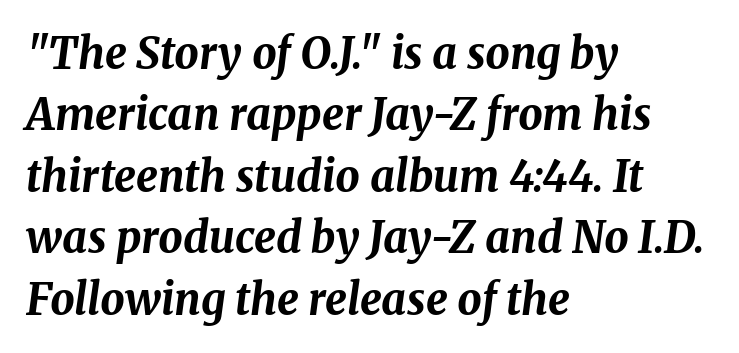
Q: Is the text bold? A: Yes.
Q: Is the text italic (slanted)? A: Yes, it leans right by about 8 degrees.
Q: Is the text underlined? A: No.
Q: How is the paragraph aligned? A: Left-aligned.
Q: Is the spacing between letters normal or unusually wide? A: Normal.
Q: Is the spacing between lines tight, normal or loose? A: Normal.
Q: Width (condensed, normal, or wide)? A: Normal.
Q: Stroke contrast? A: Medium.
Q: x-height? A: Medium.
Q: Monospaced? A: No.
